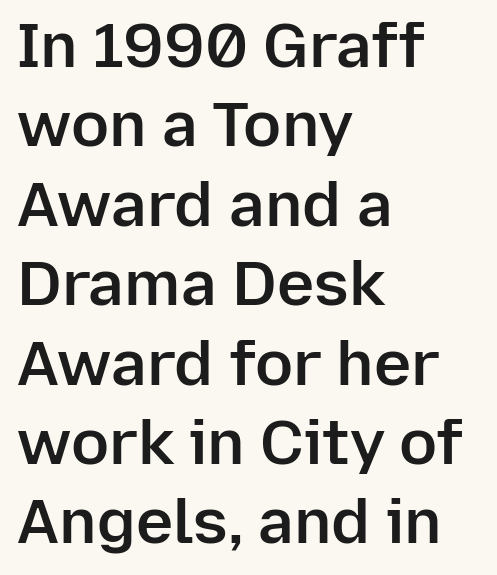
{"serif": "no", "italic": "no", "bold": "semi", "weight": "semibold", "width": "normal", "stroke_contrast": "low", "x_height": "medium", "monospaced": "no", "underline": "no", "align": "left", "line_spacing": "normal", "line_spacing_ratio": 1.26, "letter_spacing": "normal", "letter_spacing_em": 0.0, "glyph_px": 63}
